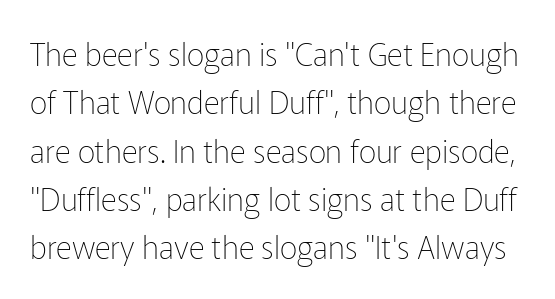
{"serif": "no", "italic": "no", "bold": "no", "weight": "thin", "width": "normal", "stroke_contrast": "low", "x_height": "medium", "monospaced": "no", "underline": "no", "line_spacing": "normal", "line_spacing_ratio": 1.56, "letter_spacing": "normal", "letter_spacing_em": 0.0, "glyph_px": 31}
